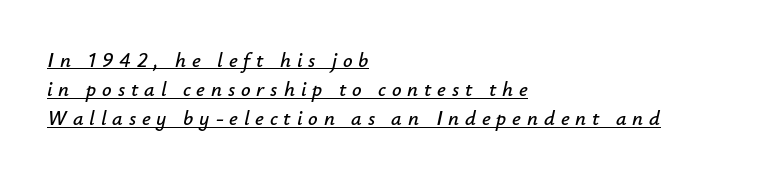
The image shows 21 px text type, italic (leaning right); set left-aligned, normal line spacing (1.39x), unusually wide letter spacing (+0.28 em), underlined.
